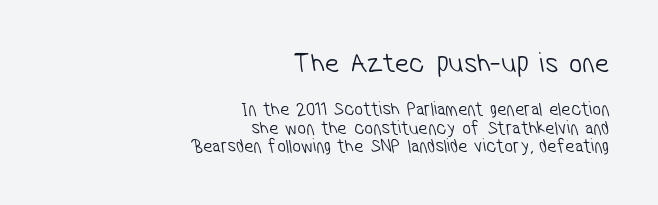
Two sizes are in play, and the larger belongs to the first block. This sample uses plain, unmodified letter spacing. Bare-footed words on every line. Stem width sits at or under what a default text font uses.
